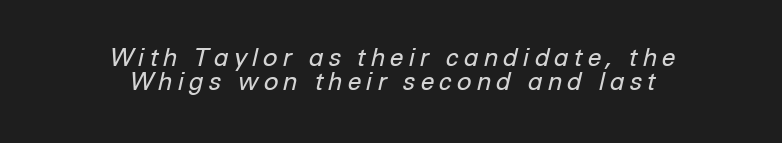
The image shows 25 px text type, italic (leaning right); set centered, tight line spacing (0.98x), not underlined.
